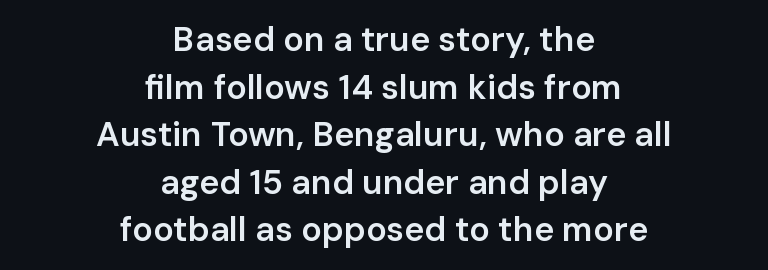
This sample has the flowing, uneven cadence of proportional lettering. Descenders hang freely into open space. If you measured baseline to baseline, you'd find a middling distance. Weight: semibold (demi). Type style note: lacks serifs. The text block is weighted toward neither margin, spreading evenly from the middle.
